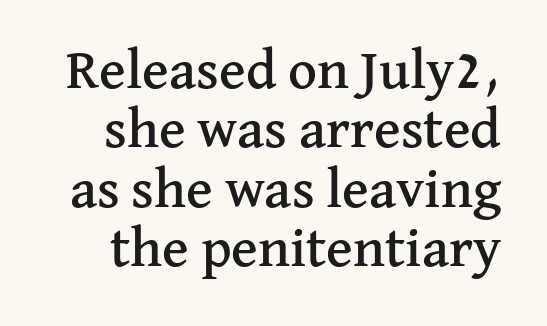
Q: Is the text italic (slanted)? A: No, it is upright.
Q: Is the typeface a serif or a sans-serif typeface? A: Serif.
Q: Is the text underlined? A: No.
Q: Is the spacing between letters normal or unusually wide? A: Normal.
Q: Is the spacing between lines tight, normal or loose? A: Tight.
Q: Width (condensed, normal, or wide)? A: Normal.
Q: Stroke contrast? A: Medium.
Q: x-height? A: Medium.
Q: Monospaced? A: No.
